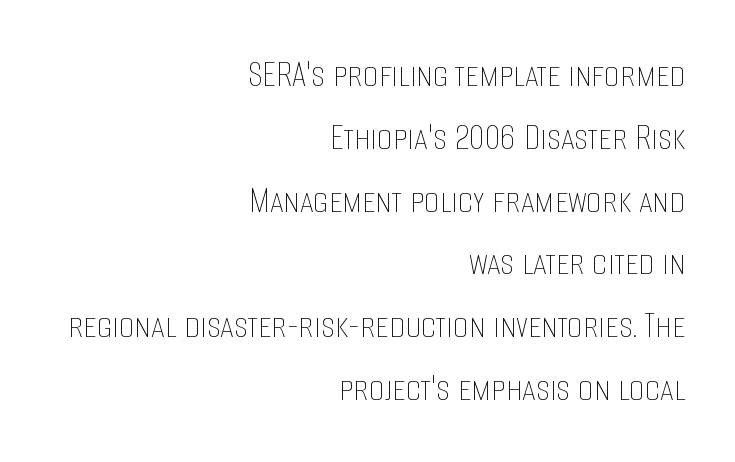
The image shows 39 px thin, condensed type, upright; set right-aligned, normal line spacing (1.61x), normal letter spacing, not underlined; low stroke contrast and a large x-height.
